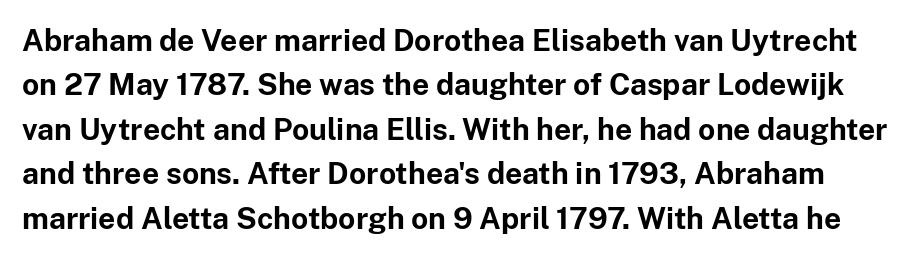
The face used here is rendered with its standard letterfit. This block has exactly the height ordinary leading produces. What weight is shown? A full bold with thick strokes. The font's upright variant was chosen for this text. These lines are composed in type without serifs. The glyphs are unaccompanied by any horizontal stroke below them.
